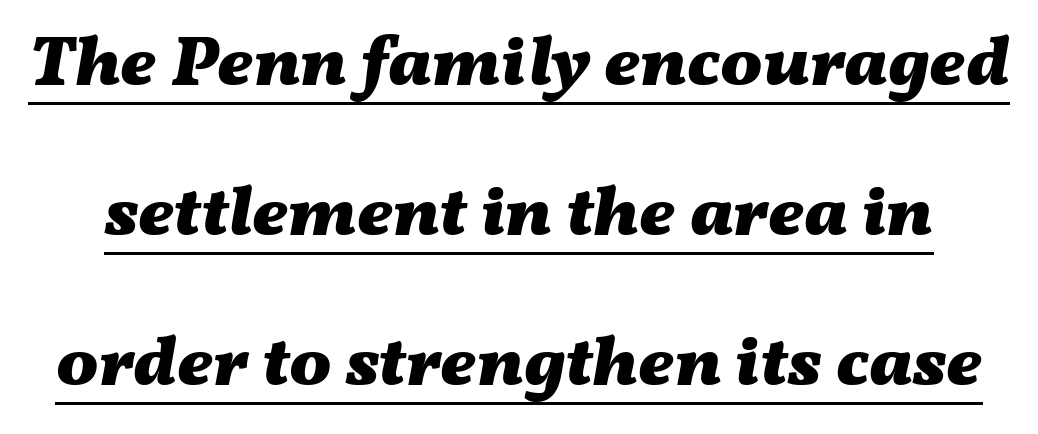
{"italic": "yes", "lean": "right", "slant_degrees": 11, "bold": "yes", "weight": "heavy", "width": "wide", "stroke_contrast": "medium", "x_height": "medium", "monospaced": "no", "underline": "yes", "line_spacing": "loose", "line_spacing_ratio": 2.14, "letter_spacing": "normal", "letter_spacing_em": 0.0, "glyph_px": 70}
